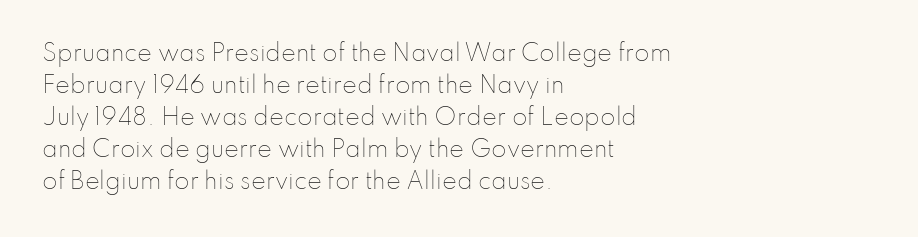
The image shows 22 px text type, upright; set left-aligned, normal line spacing (1.45x), normal letter spacing, not underlined.
